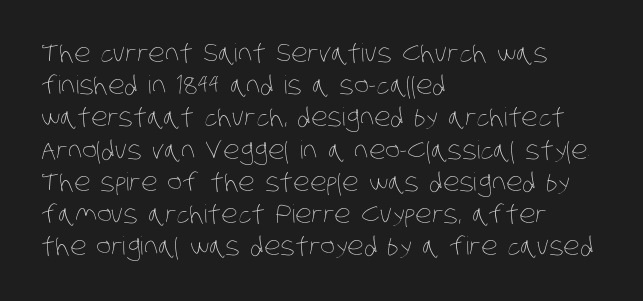
Q: Is the text bold? A: No.
Q: Is the text underlined? A: No.
Q: How is the paragraph aligned? A: Left-aligned.
Q: Is the spacing between letters normal or unusually wide? A: Normal.
Q: Is the spacing between lines tight, normal or loose? A: Normal.
